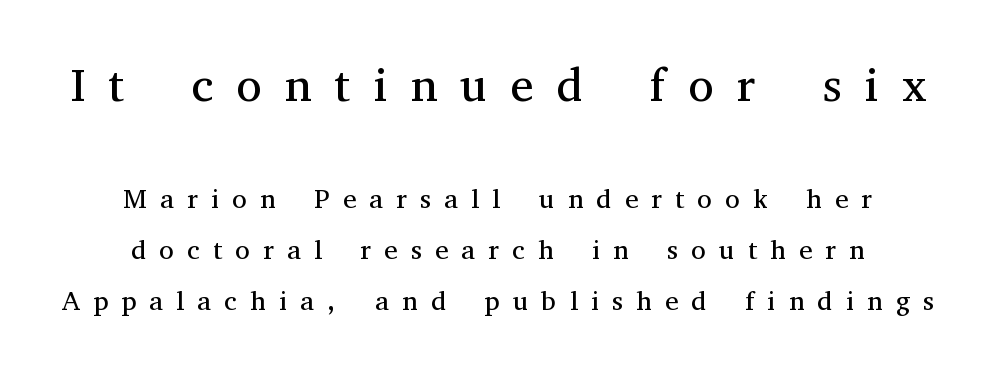
Q: Is the text bold? A: No.
Q: Is the text italic (slanted)? A: No, it is upright.
Q: Is the typeface a serif or a sans-serif typeface? A: Serif.
Q: Is the text underlined? A: No.
Q: How is the paragraph aligned? A: Centered.
Q: Is the spacing between letters normal or unusually wide? A: Unusually wide.
Q: Is the spacing between lines tight, normal or loose? A: Loose.
Q: Which block of text is set in a larger size, the first (top) or the second (bottom)? A: The first (top) one.
Q: Width (condensed, normal, or wide)? A: Normal.
Q: Stroke contrast? A: Medium.
Q: x-height? A: Medium.
Q: Monospaced? A: No.
